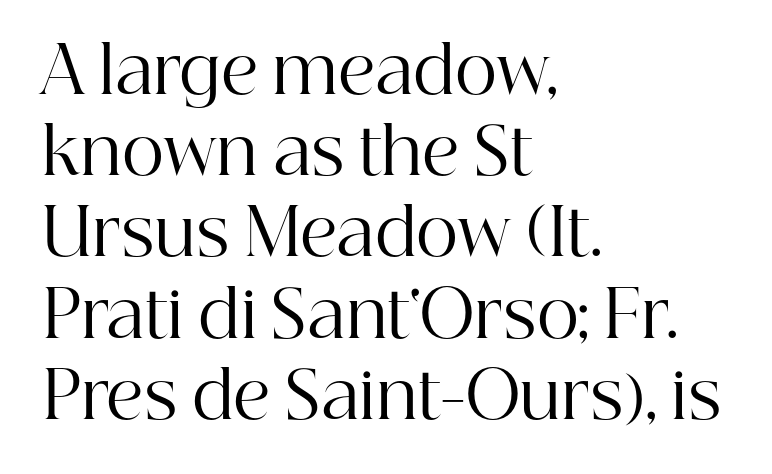
Style check: upright. The passage is arranged the way most books set body copy — flush left. Type style note: has serifs. The typeface has the unassuming heft of standard copy or less.
